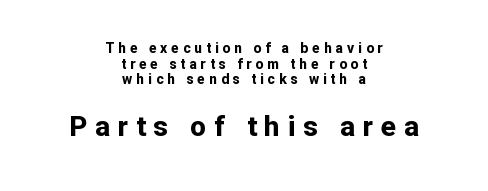
The image shows 28 px bold sans-serif type, upright; set centered, tight line spacing (1.11x), unusually wide letter spacing (+0.28 em), not underlined; the second (bottom) block is 2.0x larger; low stroke contrast and a medium x-height.
